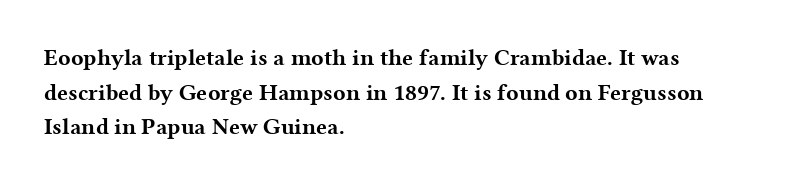
The image shows 23 px bold type, upright; set left-aligned, normal line spacing (1.51x), normal letter spacing, not underlined.
